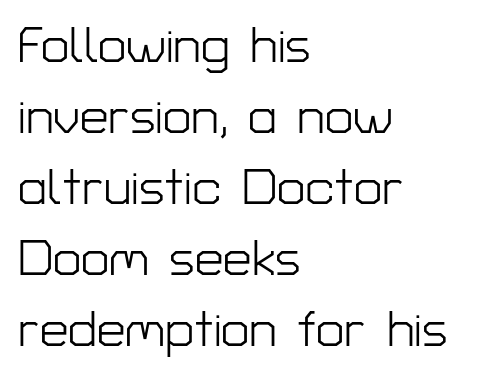
{"serif": "no", "italic": "no", "bold": "no", "weight": "light", "width": "normal", "stroke_contrast": "low", "x_height": "medium", "monospaced": "no", "underline": "no", "align": "left", "line_spacing": "normal", "line_spacing_ratio": 1.39, "letter_spacing": "normal", "letter_spacing_em": 0.0, "glyph_px": 51}
